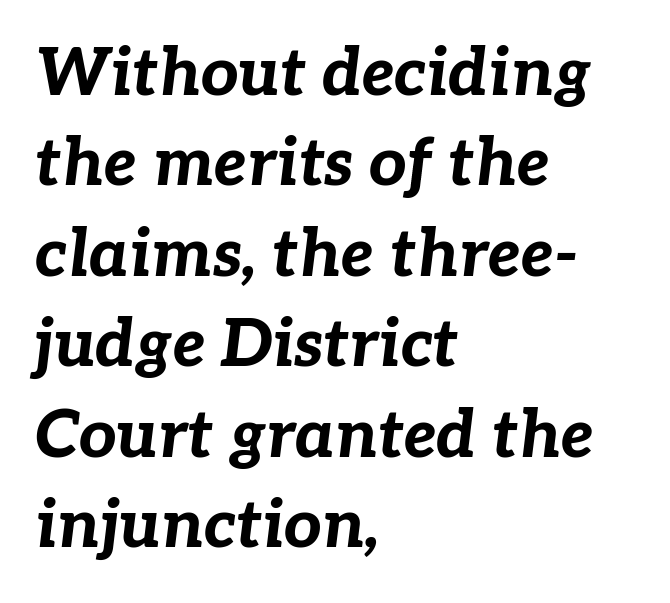
The image shows 66 px bold type, italic (leaning right); set left-aligned, normal line spacing (1.37x), normal letter spacing, not underlined; low stroke contrast and a medium x-height.
